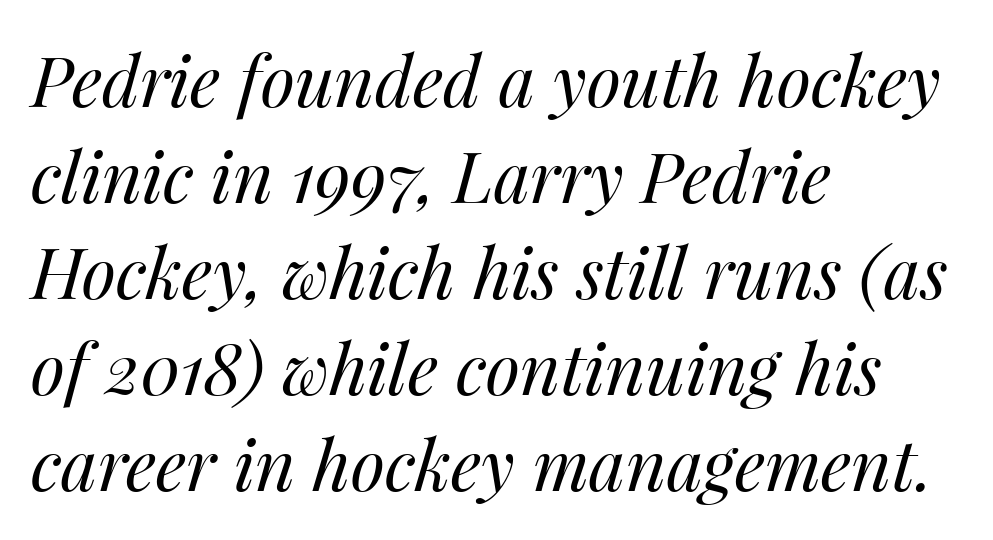
Default kerning and tracking; the words read as compact shapes. The paragraph has a hard left edge and a soft right edge. The face used here is proportionally spaced, like ordinary book or web type. The font sits on the lighter half of the weight spectrum, regular included.
